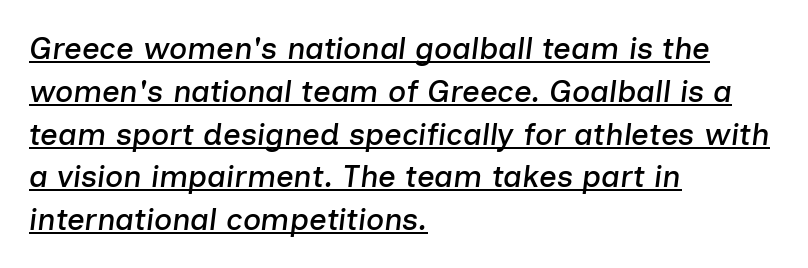
The image shows 31 px text type, italic (leaning right); set left-aligned, normal line spacing (1.38x), normal letter spacing, underlined; low stroke contrast and a medium x-height.
